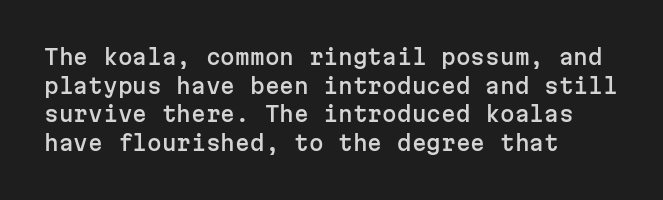
Q: Is the text italic (slanted)? A: No, it is upright.
Q: Is the text underlined? A: No.
Q: How is the paragraph aligned? A: Left-aligned.
Q: Is the spacing between letters normal or unusually wide? A: Normal.
Q: Is the spacing between lines tight, normal or loose? A: Normal.
